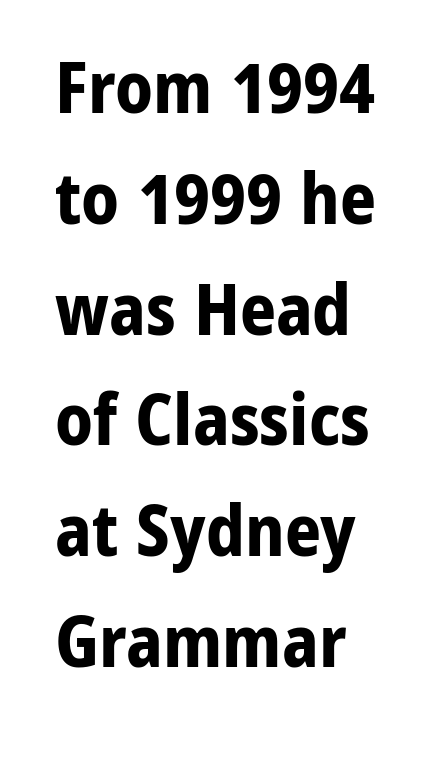
The baseline area is clear. The axis of the letterforms is exactly vertical. Regarding leading, the lines here are spaced in the standard way. The strokes are fattened all the way to bold. This rendering leaves character spacing at its baseline value.
